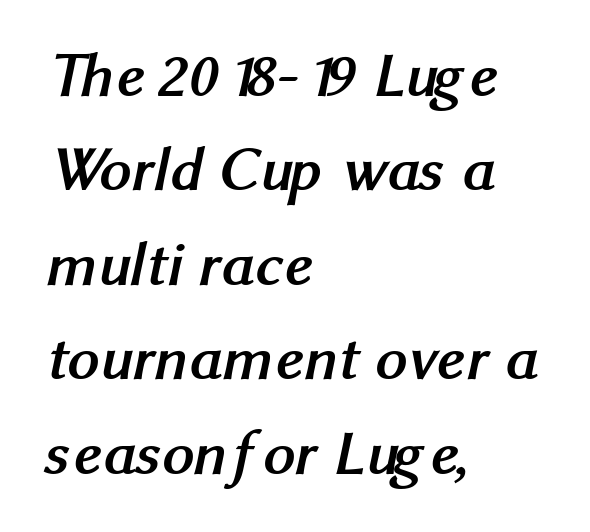
Caption: standard tracking, unaltered. Casual observation: everything's shoved over to the left. The typeface chosen for these lines omits serifs. The typesetting leans heavy: a genuine bold. The vertical gap from one line to the next is medium. Words float on clear page, feet unadorned.
